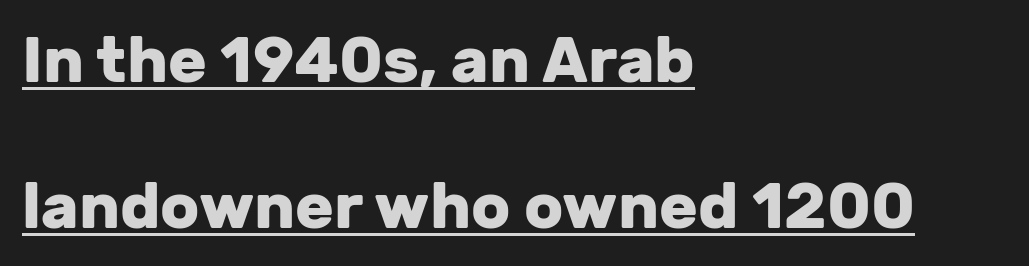
{"serif": "no", "italic": "no", "bold": "yes", "weight": "heavy", "width": "normal", "stroke_contrast": "low", "x_height": "medium", "monospaced": "no", "underline": "yes", "align": "left", "line_spacing": "loose", "line_spacing_ratio": 2.28, "letter_spacing": "normal", "letter_spacing_em": 0.0, "glyph_px": 64}
